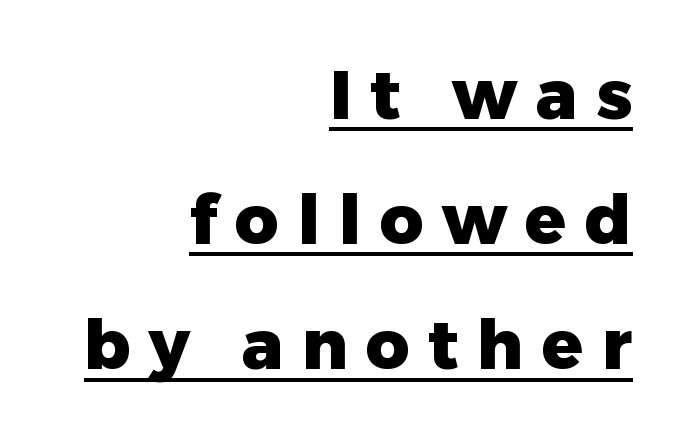
You'd pick this weight for a headline — it's a proper bold. The axis of the letterforms is exactly vertical. A flush-right, rag-left setting is used for this passage. A typographer would call this underscored text. Letter spacing: wide.
